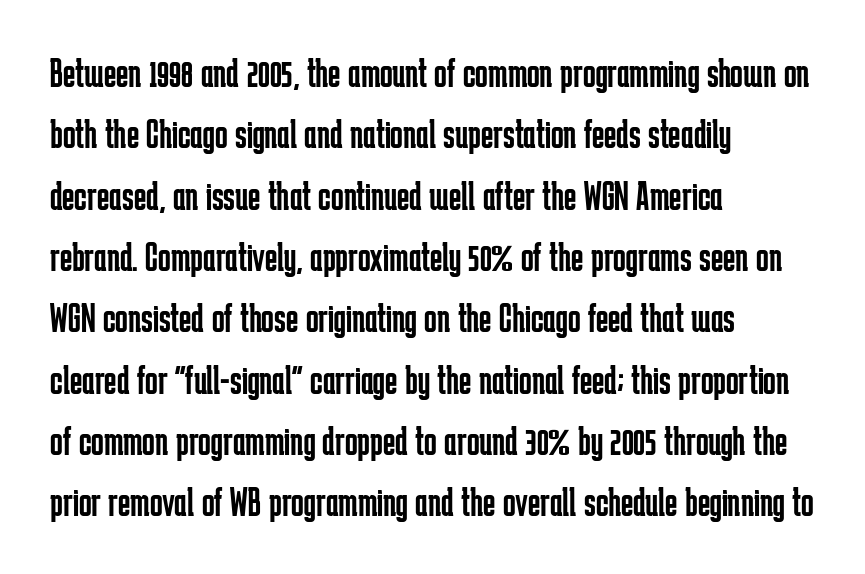
The image shows 42 px regular-weight, condensed sans-serif type, upright; set left-aligned, normal line spacing (1.46x), normal letter spacing, not underlined; low stroke contrast and a medium x-height.
